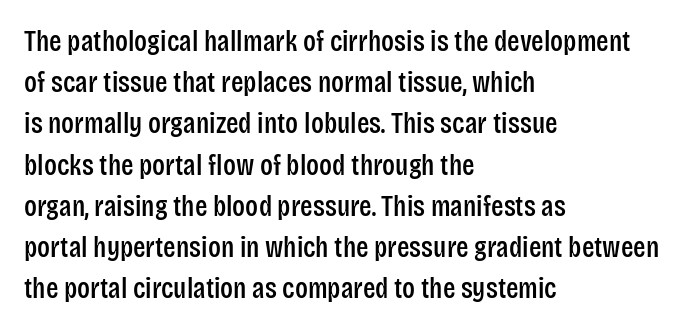
{"serif": "no", "italic": "no", "width": "condensed", "stroke_contrast": "low", "x_height": "large", "monospaced": "no", "underline": "no", "align": "left", "line_spacing": "normal", "line_spacing_ratio": 1.42, "letter_spacing": "normal", "letter_spacing_em": 0.0, "glyph_px": 29}
